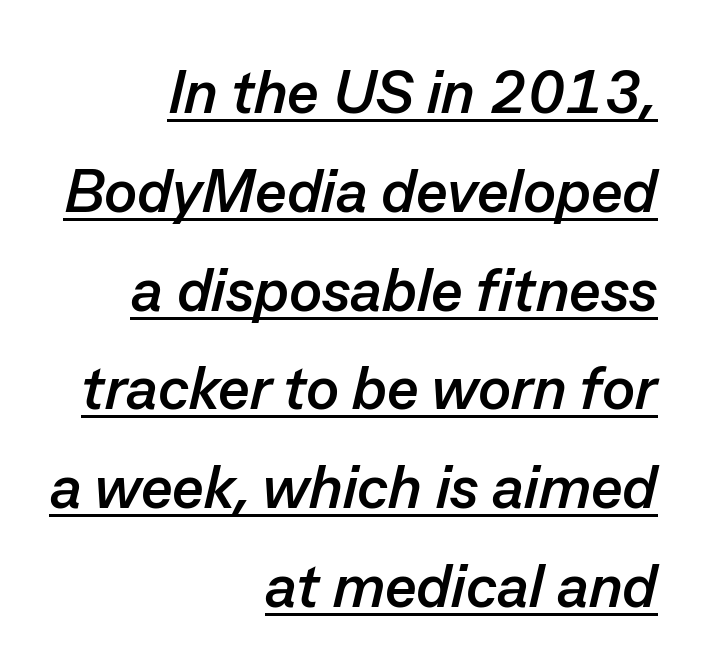
Q: Is the text bold? A: Yes.
Q: Is the text italic (slanted)? A: Yes, it leans right by about 13 degrees.
Q: Is the text underlined? A: Yes.
Q: How is the paragraph aligned? A: Right-aligned.
Q: Is the spacing between letters normal or unusually wide? A: Normal.
Q: Is the spacing between lines tight, normal or loose? A: Normal.
Q: Width (condensed, normal, or wide)? A: Normal.
Q: Stroke contrast? A: Low.
Q: x-height? A: Medium.
Q: Monospaced? A: No.
